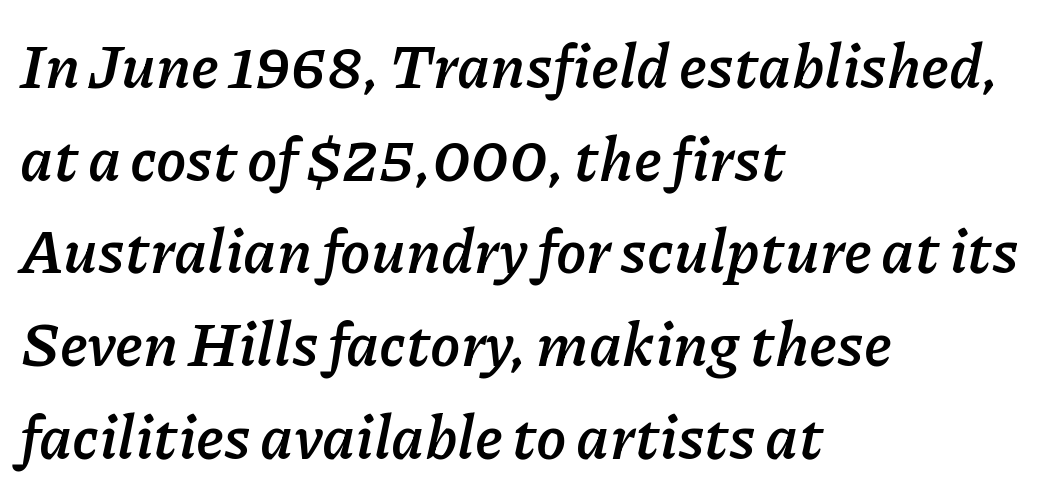
Note the varied advance widths — an 'i' is clearly narrower than an 'm'. The font's italic variant was chosen for this text. I'd describe the lettering as bold — thick and assertive. A typesetter would call this zero additional tracking. Bare-footed words on every line. Horizontal bands of white between lines are of average thickness.
